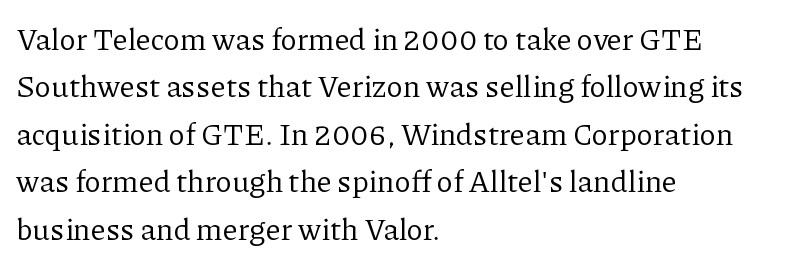
A typesetter would mark this as roman, not italic. Glyph-to-glyph distance matches everyday printed text. No letter is thick-stroked: the sample isn't bold. Vertical spacing — default.
